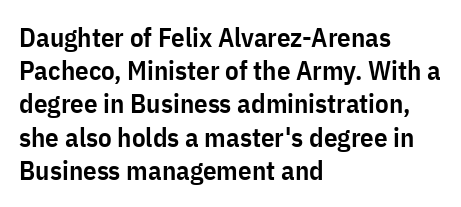
Q: Is the text bold? A: Semi-bold.
Q: Is the text italic (slanted)? A: No, it is upright.
Q: Is the text underlined? A: No.
Q: How is the paragraph aligned? A: Left-aligned.
Q: Is the spacing between letters normal or unusually wide? A: Normal.
